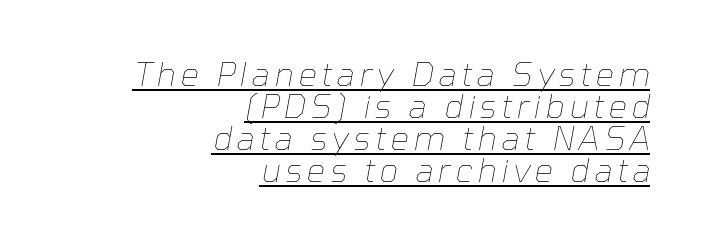
The space between consecutive lines is stingy. A baseline rule has been typeset under these characters. The text carries the slant typical of an italic or oblique font. This sample has the flowing, uneven cadence of proportional lettering. Weight: not bold — regular or lighter. The compositor pushed each line to the right boundary.
